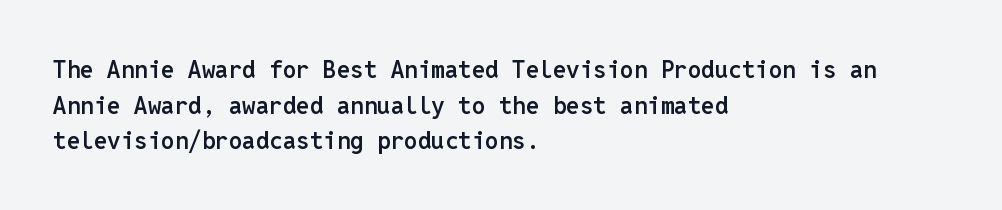
Q: Is the text bold? A: Semi-bold.
Q: Is the text italic (slanted)? A: No, it is upright.
Q: Is the text underlined? A: No.
Q: How is the paragraph aligned? A: Left-aligned.
Q: Is the spacing between letters normal or unusually wide? A: Normal.
Q: Is the spacing between lines tight, normal or loose? A: Normal.
